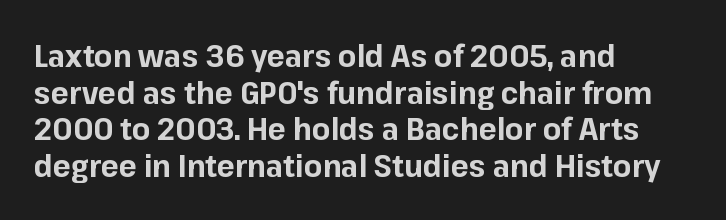
Varying glyph widths throughout — classic text-font behaviour. A classic flush-left, rag-right setting is used for this passage. You could call the tracking neutral — neither tight nor loose. The passage shown is not underscored anywhere.
